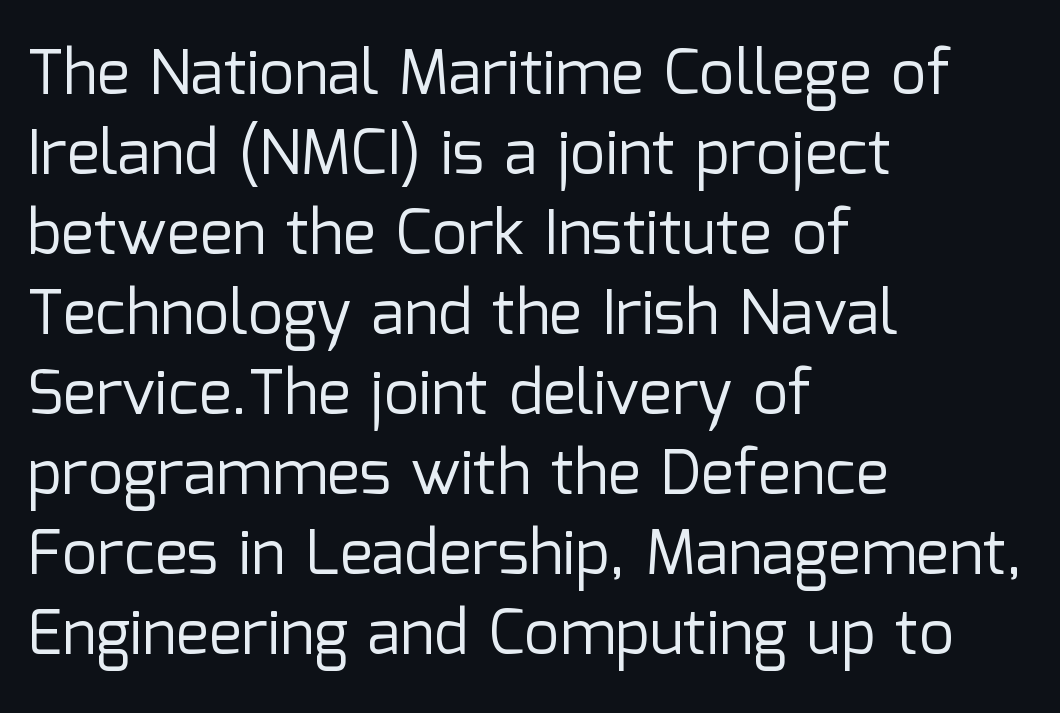
Nothing unusual about the tracking: characters are spaced as the font intends. Is the block centered? No — it sits flush against the left margin. The font is comparable to plain body text, perhaps lighter. Observe the absence of serifs on each vertical stroke in this sample. When letters stand straight like this, we call the style roman or upright.
